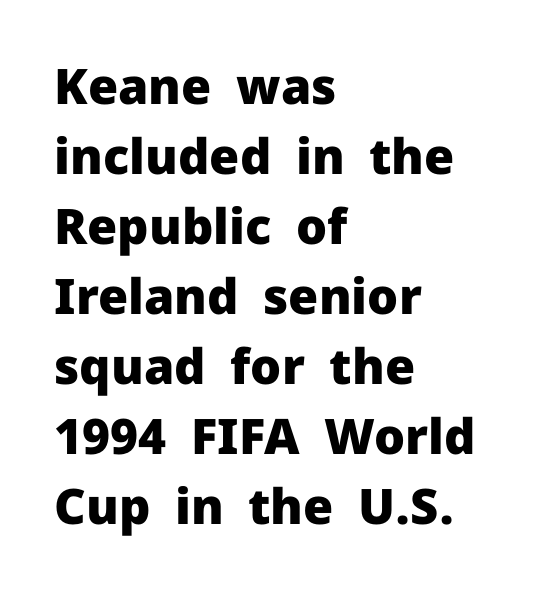
Q: Is the text bold? A: Yes.
Q: Is the text italic (slanted)? A: No, it is upright.
Q: Is the typeface a serif or a sans-serif typeface? A: Sans-serif.
Q: Is the text underlined? A: No.
Q: How is the paragraph aligned? A: Left-aligned.
Q: Is the spacing between letters normal or unusually wide? A: Normal.
Q: Is the spacing between lines tight, normal or loose? A: Normal.
Q: Width (condensed, normal, or wide)? A: Normal.
Q: Stroke contrast? A: Low.
Q: x-height? A: Medium.
Q: Monospaced? A: No.
